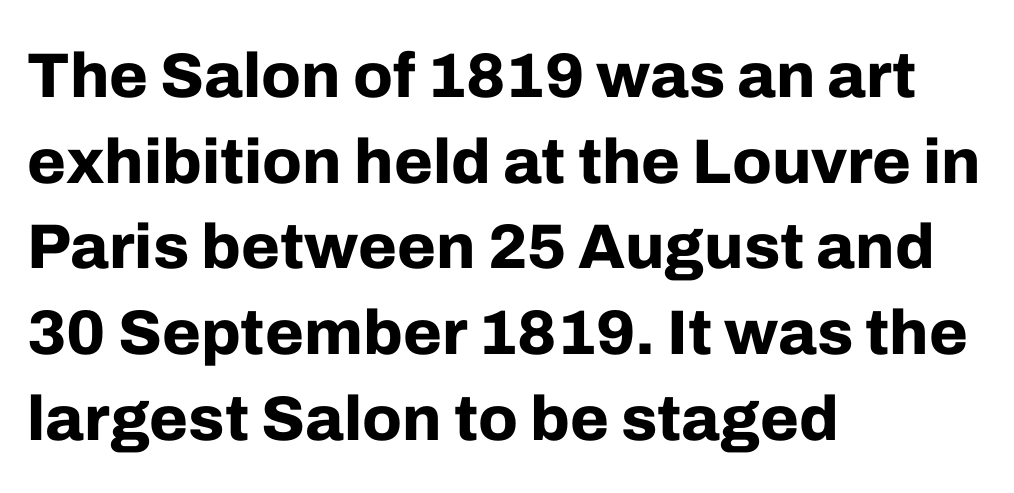
Q: Is the text bold? A: Yes.
Q: Is the text italic (slanted)? A: No, it is upright.
Q: Is the typeface a serif or a sans-serif typeface? A: Sans-serif.
Q: Is the text underlined? A: No.
Q: How is the paragraph aligned? A: Left-aligned.
Q: Is the spacing between letters normal or unusually wide? A: Normal.
Q: Is the spacing between lines tight, normal or loose? A: Normal.
Q: Width (condensed, normal, or wide)? A: Normal.
Q: Stroke contrast? A: Low.
Q: x-height? A: Medium.
Q: Monospaced? A: No.
